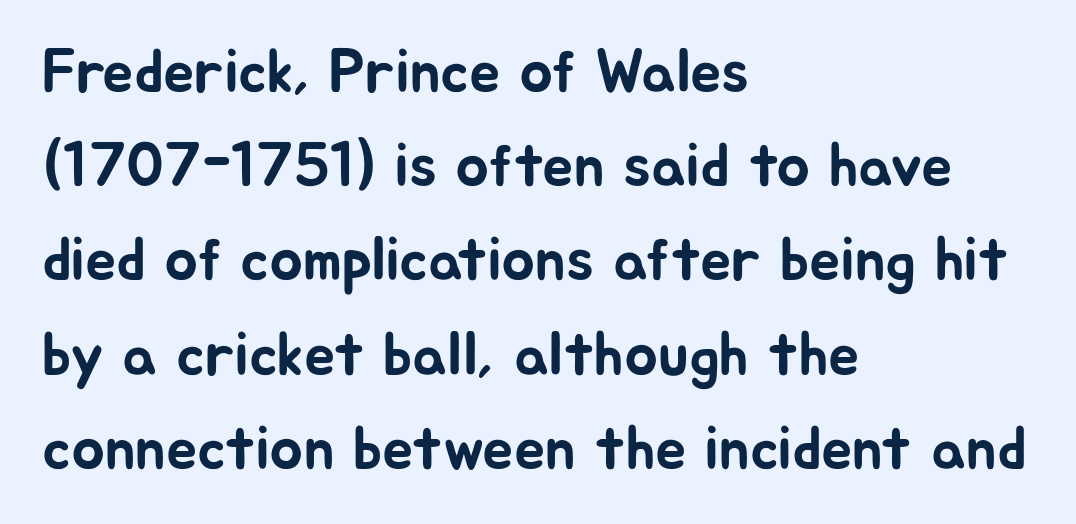
The image shows 62 px sans-serif type, upright; set left-aligned, normal line spacing (1.52x), normal letter spacing, not underlined; low stroke contrast and a medium x-height.
